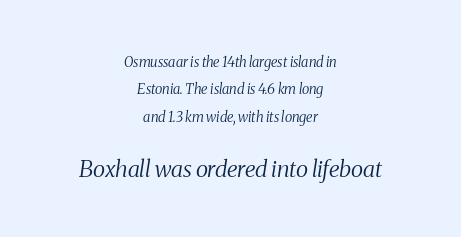
Q: Is the text bold? A: No.
Q: Is the text italic (slanted)? A: Yes, it leans right by about 8 degrees.
Q: Is the text underlined? A: No.
Q: How is the paragraph aligned? A: Centered.
Q: Is the spacing between letters normal or unusually wide? A: Normal.
Q: Is the spacing between lines tight, normal or loose? A: Loose.
Q: Which block of text is set in a larger size, the first (top) or the second (bottom)? A: The second (bottom) one.
